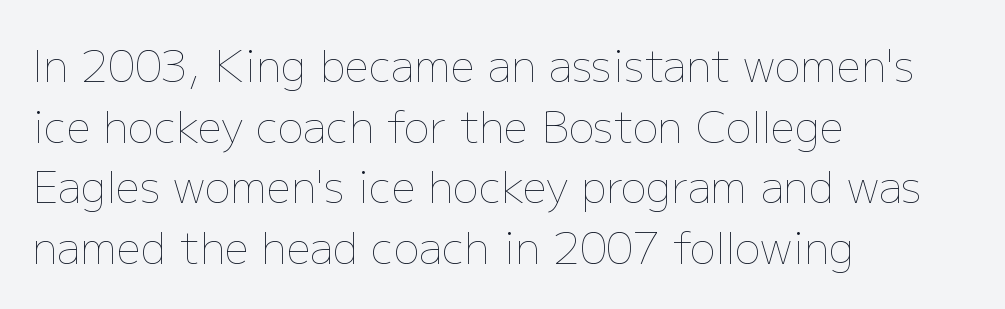
The image shows 43 px thin type, upright; set left-aligned, normal line spacing (1.41x), normal letter spacing, not underlined; low stroke contrast and a medium x-height.
